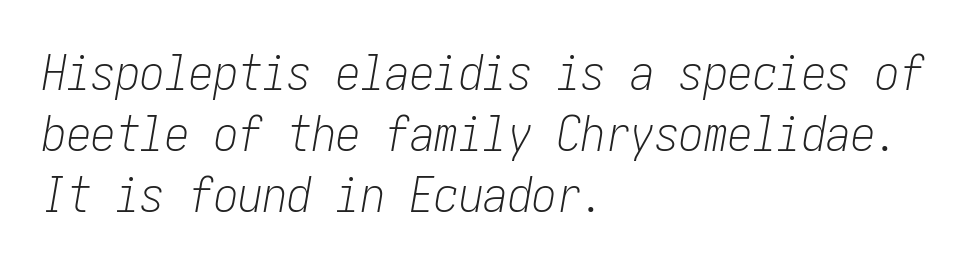
The image shows 49 px light, condensed type, italic (leaning right); set left-aligned, line spacing 1.24x, normal letter spacing, not underlined; low stroke contrast and a medium x-height.
